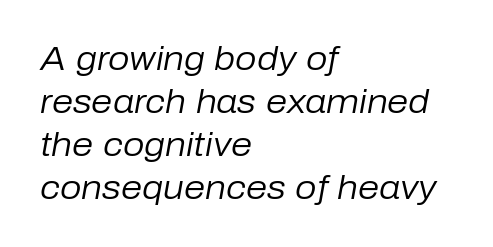
Q: Is the text bold? A: No.
Q: Is the text italic (slanted)? A: Yes, it leans right by about 10 degrees.
Q: Is the text underlined? A: No.
Q: How is the paragraph aligned? A: Left-aligned.
Q: Is the spacing between letters normal or unusually wide? A: Normal.
Q: Is the spacing between lines tight, normal or loose? A: Normal.
Q: Width (condensed, normal, or wide)? A: Normal.
Q: Stroke contrast? A: Low.
Q: x-height? A: Medium.
Q: Monospaced? A: No.
